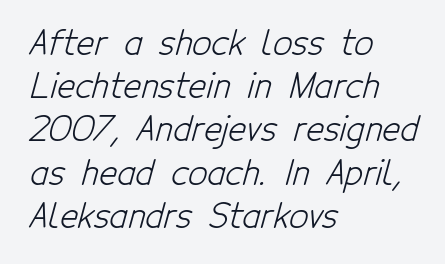
Q: Is the text bold? A: No.
Q: Is the typeface a serif or a sans-serif typeface? A: Sans-serif.
Q: Is the text underlined? A: No.
Q: How is the paragraph aligned? A: Left-aligned.
Q: Is the spacing between letters normal or unusually wide? A: Normal.
Q: Is the spacing between lines tight, normal or loose? A: Normal.
Q: Width (condensed, normal, or wide)? A: Condensed.
Q: Stroke contrast? A: Low.
Q: x-height? A: Medium.
Q: Monospaced? A: No.
